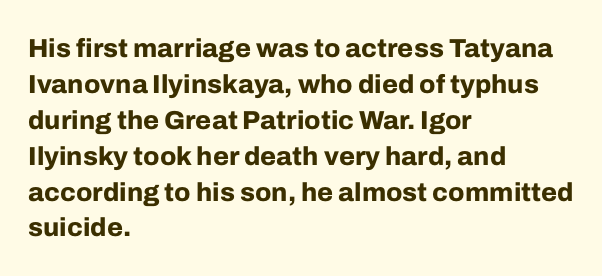
Q: Is the text bold? A: Yes.
Q: Is the text italic (slanted)? A: No, it is upright.
Q: Is the text underlined? A: No.
Q: How is the paragraph aligned? A: Left-aligned.
Q: Is the spacing between letters normal or unusually wide? A: Normal.
Q: Is the spacing between lines tight, normal or loose? A: Normal.
